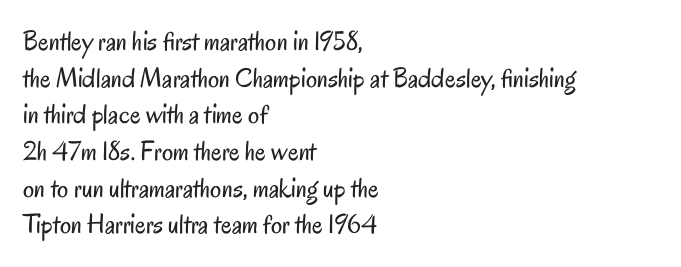
{"serif": "no", "italic": "no", "bold": "no", "weight": "regular", "width": "condensed", "stroke_contrast": "low", "x_height": "small", "monospaced": "no", "underline": "no", "align": "left", "line_spacing": "normal", "line_spacing_ratio": 1.31, "letter_spacing": "normal", "letter_spacing_em": 0.0, "glyph_px": 28}
